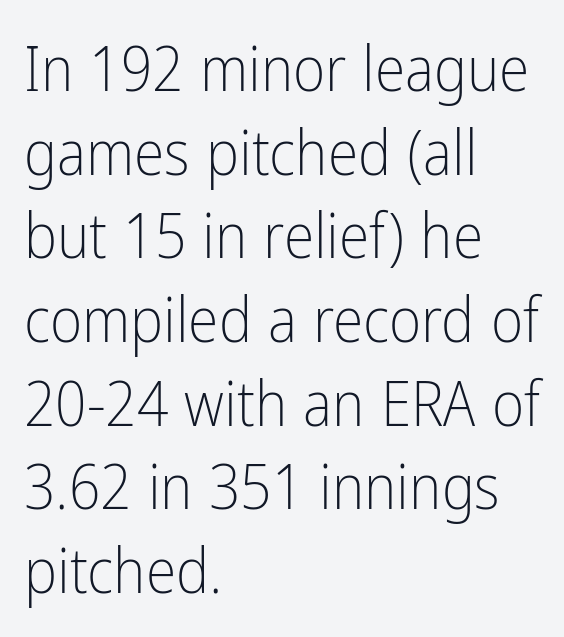
The lettering stays uniformly vertical, giving the passage a roman look. The lines in this sample share a left origin and differ only in where they stop. The letters advance in unequal steps, a hallmark of proportional type. There is no visible air inserted between adjacent glyphs.
